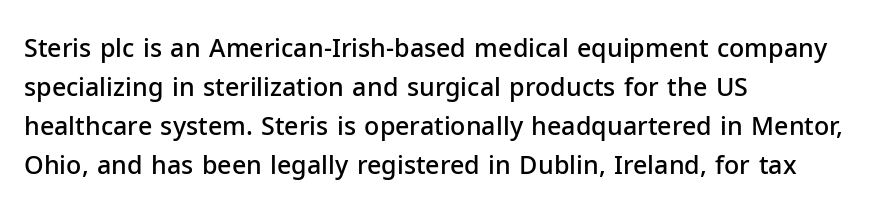
The image shows 25 px text type, upright; set left-aligned, normal line spacing (1.56x), normal letter spacing, not underlined.
